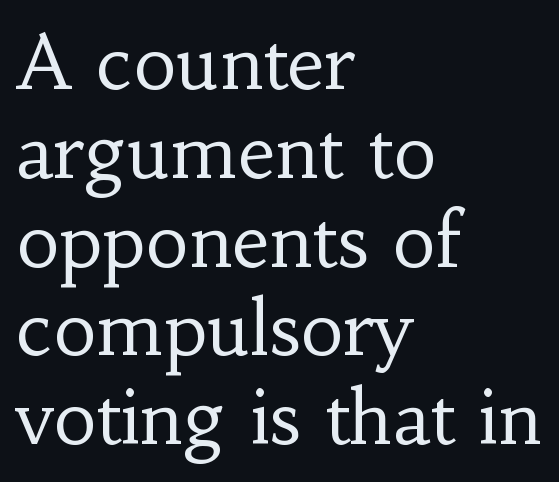
{"serif": "yes", "italic": "no", "bold": "no", "weight": "regular", "width": "normal", "stroke_contrast": "low", "x_height": "small", "monospaced": "no", "underline": "no", "align": "left", "line_spacing_ratio": 1.2, "letter_spacing": "normal", "letter_spacing_em": 0.0, "glyph_px": 74}
